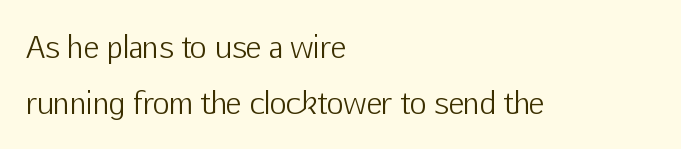
Q: Is the text bold? A: No.
Q: Is the text italic (slanted)? A: No, it is upright.
Q: Is the typeface a serif or a sans-serif typeface? A: Sans-serif.
Q: Is the text underlined? A: No.
Q: How is the paragraph aligned? A: Left-aligned.
Q: Is the spacing between letters normal or unusually wide? A: Normal.
Q: Is the spacing between lines tight, normal or loose? A: Loose.
Q: Width (condensed, normal, or wide)? A: Normal.
Q: Stroke contrast? A: Low.
Q: x-height? A: Medium.
Q: Monospaced? A: No.
